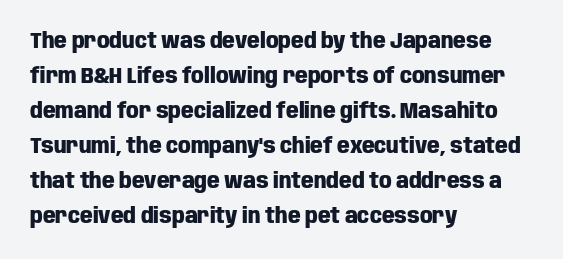
Q: Is the text bold? A: Yes.
Q: Is the text italic (slanted)? A: No, it is upright.
Q: Is the text underlined? A: No.
Q: How is the paragraph aligned? A: Left-aligned.
Q: Is the spacing between letters normal or unusually wide? A: Normal.
Q: Is the spacing between lines tight, normal or loose? A: Normal.
